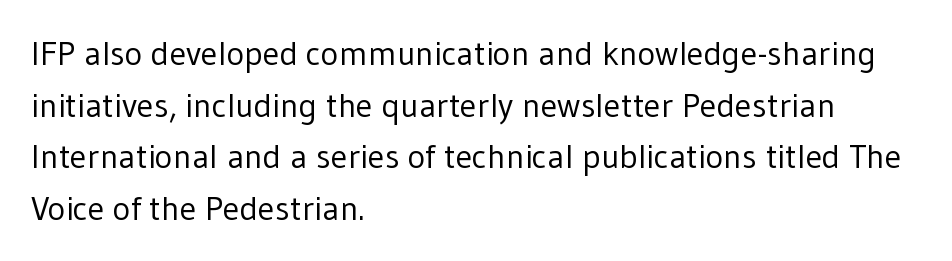
The typesetting does not lean heavy: it is not bold. Teacher's note: observe the even left margin — that is flush-left alignment. Posture: upright roman. Varying glyph widths throughout — classic text-font behaviour.
